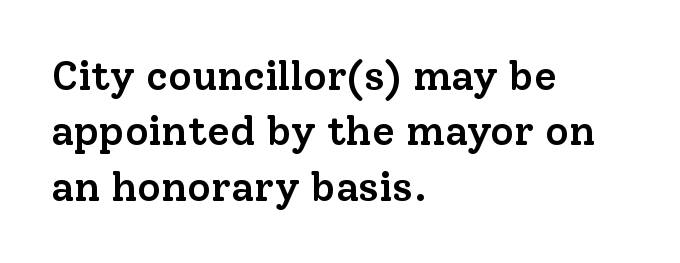
Successive baselines arrive at the customary interval. The area under the type is left untouched. Spacing verdict: proportional, widths tailored to each character. These lines stack with their left ends in a neat column. This rendering employs a face with finishing strokes, i.e., a serif. Inter-character spacing is left at the font's built-in metrics.
